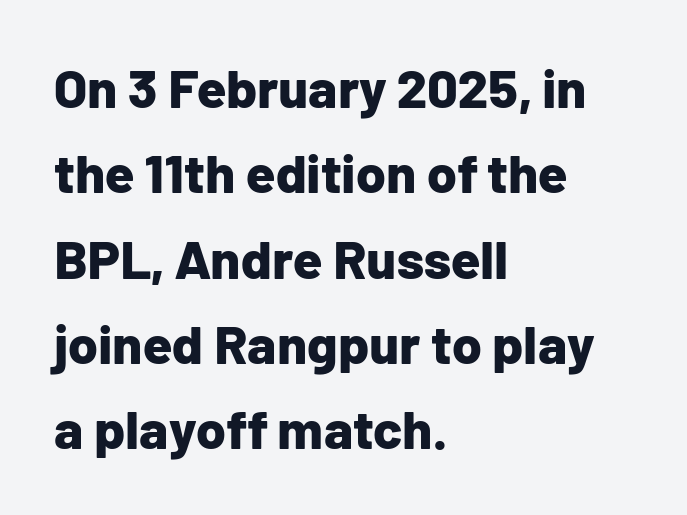
{"serif": "no", "italic": "no", "bold": "yes", "weight": "bold", "width": "normal", "stroke_contrast": "low", "x_height": "medium", "monospaced": "no", "underline": "no", "align": "left", "line_spacing": "normal", "line_spacing_ratio": 1.58, "letter_spacing": "normal", "letter_spacing_em": 0.0, "glyph_px": 54}
